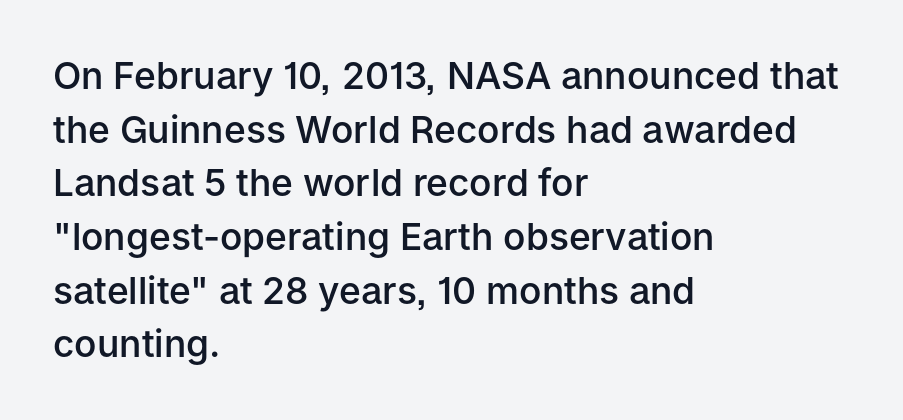
Q: Is the text bold? A: Semi-bold.
Q: Is the text italic (slanted)? A: No, it is upright.
Q: Is the typeface a serif or a sans-serif typeface? A: Sans-serif.
Q: Is the text underlined? A: No.
Q: How is the paragraph aligned? A: Left-aligned.
Q: Is the spacing between letters normal or unusually wide? A: Normal.
Q: Is the spacing between lines tight, normal or loose? A: Normal.
Q: Width (condensed, normal, or wide)? A: Normal.
Q: Stroke contrast? A: Low.
Q: x-height? A: Medium.
Q: Monospaced? A: No.
